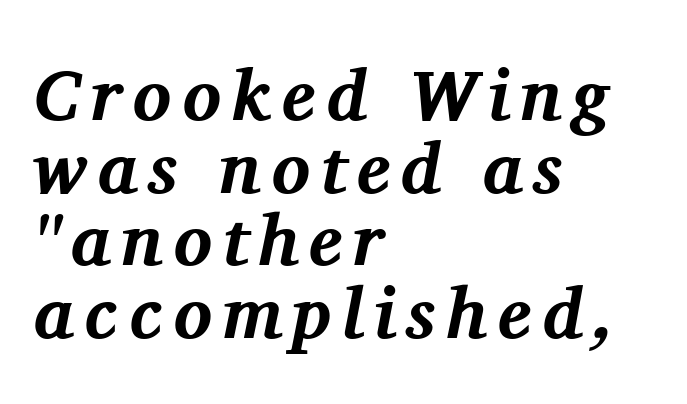
Q: Is the text bold? A: Yes.
Q: Is the text italic (slanted)? A: Yes, it leans right by about 11 degrees.
Q: Is the typeface a serif or a sans-serif typeface? A: Serif.
Q: Is the text underlined? A: No.
Q: How is the paragraph aligned? A: Left-aligned.
Q: Is the spacing between lines tight, normal or loose? A: Tight.
Q: Width (condensed, normal, or wide)? A: Normal.
Q: Stroke contrast? A: Medium.
Q: x-height? A: Medium.
Q: Monospaced? A: No.
